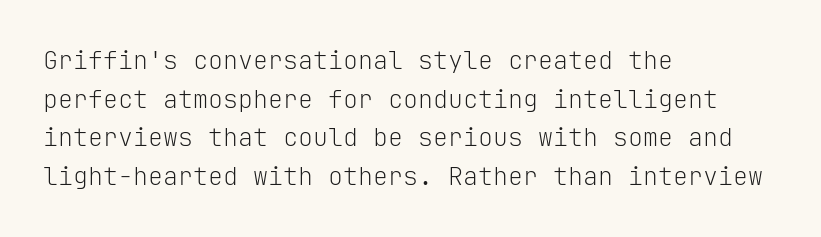
Q: Is the text bold? A: No.
Q: Is the text italic (slanted)? A: No, it is upright.
Q: Is the text underlined? A: No.
Q: How is the paragraph aligned? A: Left-aligned.
Q: Is the spacing between letters normal or unusually wide? A: Normal.
Q: Is the spacing between lines tight, normal or loose? A: Normal.
